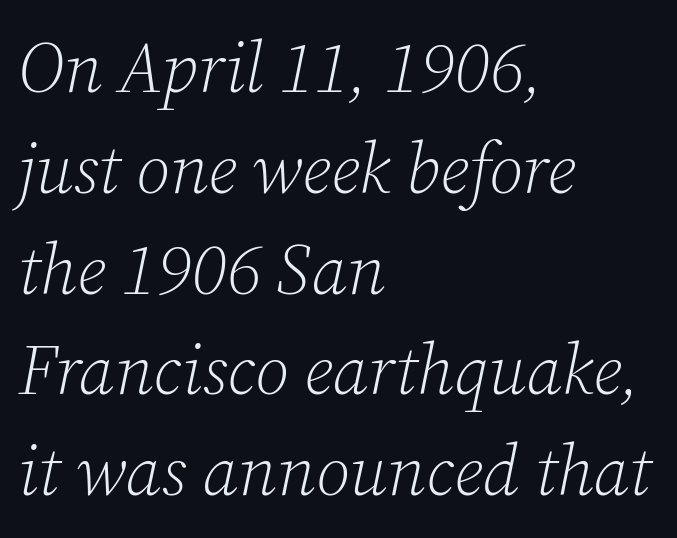
The image shows 71 px light serif type, italic (leaning right); set left-aligned, normal line spacing (1.42x), normal letter spacing, not underlined; low stroke contrast and a medium x-height.
